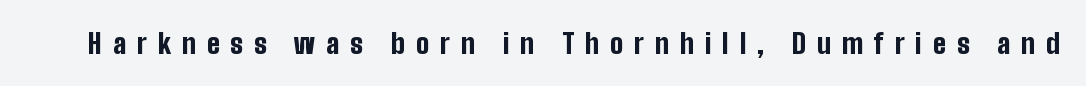
{"serif": "no", "italic": "no", "bold": "yes", "weight": "bold", "width": "condensed", "stroke_contrast": "low", "x_height": "medium", "monospaced": "no", "underline": "no", "letter_spacing": "wide", "letter_spacing_em": 0.39, "glyph_px": 28}
